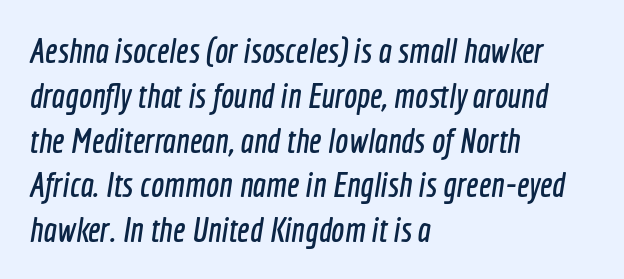
What's the leading like? Ordinary, nothing unusual. Serifs: no, the terminals of the letterforms are clean. Varying glyph widths throughout — classic text-font behaviour. Honestly, the letter spacing is just normal — you wouldn't notice it. Underlining? Definitely not there. Notice how the passage keeps a crisp vertical edge on the left only.
